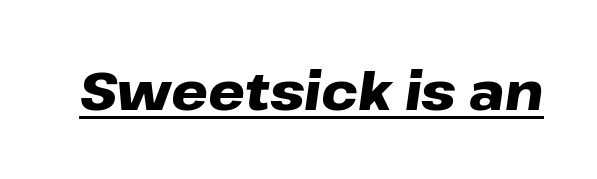
Strokes here are thick enough to call this a true bold. You could not count columns in this text — the font is proportionally spaced. Every character sits at an angle, as italics do. The specimen includes a rule beneath the text block's lines. Standard letterfit; no display-style spreading of the glyphs.
